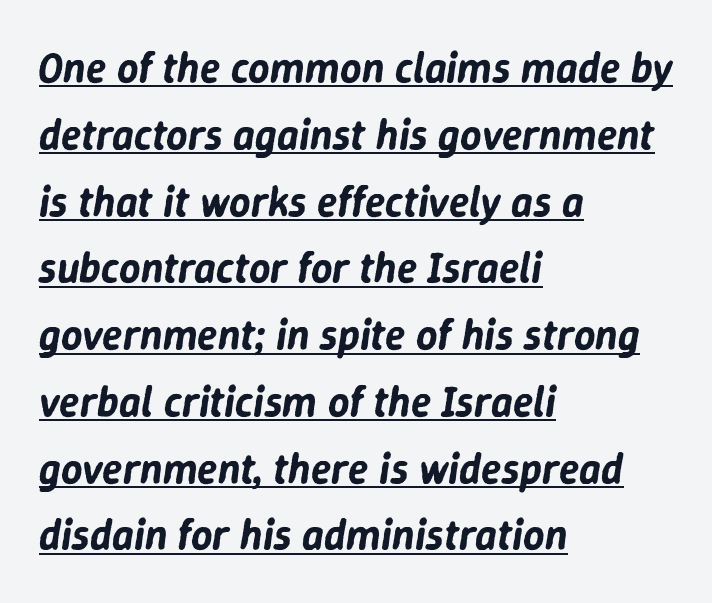
{"italic": "yes", "lean": "right", "slant_degrees": 9, "width": "normal", "stroke_contrast": "low", "x_height": "medium", "monospaced": "no", "underline": "yes", "align": "left", "line_spacing": "normal", "line_spacing_ratio": 1.59, "letter_spacing": "normal", "letter_spacing_em": 0.0, "glyph_px": 42}
